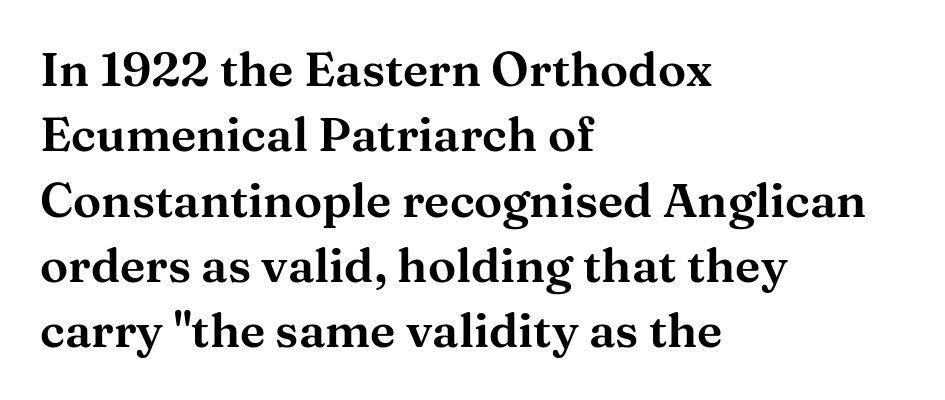
Q: Is the text italic (slanted)? A: No, it is upright.
Q: Is the typeface a serif or a sans-serif typeface? A: Serif.
Q: Is the text underlined? A: No.
Q: How is the paragraph aligned? A: Left-aligned.
Q: Is the spacing between letters normal or unusually wide? A: Normal.
Q: Is the spacing between lines tight, normal or loose? A: Normal.
Q: Width (condensed, normal, or wide)? A: Wide.
Q: Stroke contrast? A: Medium.
Q: x-height? A: Medium.
Q: Monospaced? A: No.
